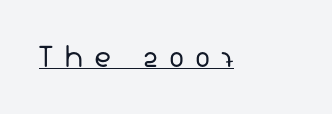
These glyphs show unthickened strokes, regular width or finer. The horizontal fit of the characters is loose and conspicuously gappy. The words here are underlined.
